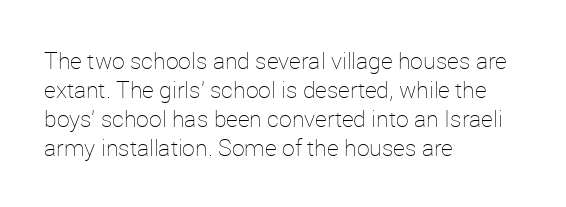
Q: Is the text bold? A: No.
Q: Is the text italic (slanted)? A: No, it is upright.
Q: Is the text underlined? A: No.
Q: How is the paragraph aligned? A: Left-aligned.
Q: Is the spacing between letters normal or unusually wide? A: Normal.
Q: Is the spacing between lines tight, normal or loose? A: Normal.
